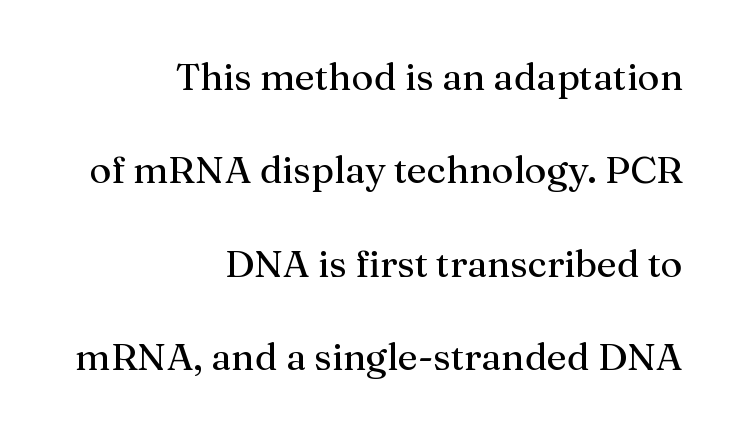
{"serif": "yes", "italic": "no", "bold": "no", "weight": "regular", "width": "normal", "stroke_contrast": "medium", "x_height": "medium", "monospaced": "no", "underline": "no", "align": "right", "line_spacing": "loose", "line_spacing_ratio": 2.46, "letter_spacing": "normal", "letter_spacing_em": 0.0, "glyph_px": 38}
